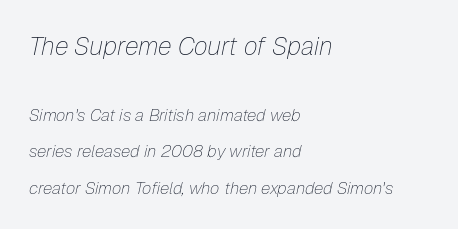
Q: Is the text bold? A: No.
Q: Is the text italic (slanted)? A: Yes, it leans right by about 12 degrees.
Q: Is the text underlined? A: No.
Q: How is the paragraph aligned? A: Left-aligned.
Q: Is the spacing between letters normal or unusually wide? A: Normal.
Q: Is the spacing between lines tight, normal or loose? A: Loose.
Q: Which block of text is set in a larger size, the first (top) or the second (bottom)? A: The first (top) one.
